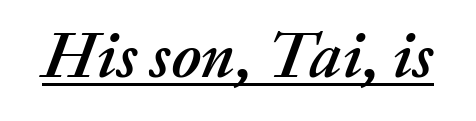
Nothing unusual about the tracking: characters are spaced as the font intends. Each line of the rendering has a horizontal stroke beneath the glyphs. Proportional: the letters do not fall into vertical columns. Every character sits at an angle, as italics do.
